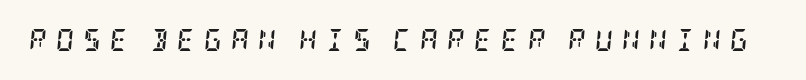
Posture: slanted. The words here are not underlined. Every letter is thick-stroked: bold, no question. The letterforms stand isolated, each surrounded by extra space.
